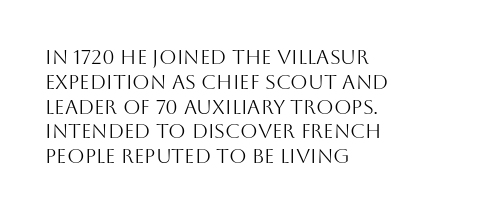
{"italic": "no", "bold": "no", "underline": "no", "align": "left", "line_spacing_ratio": 1.24, "letter_spacing": "normal", "letter_spacing_em": 0.0, "glyph_px": 20}
